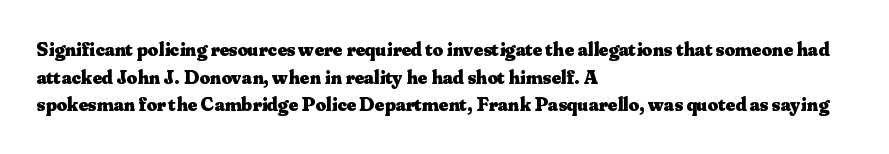
The image shows 20 px bold type, upright; set left-aligned, normal line spacing (1.38x), normal letter spacing, not underlined.
